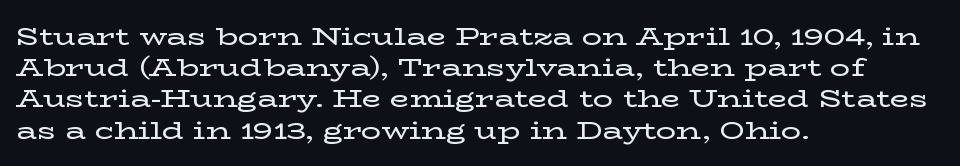
{"italic": "no", "underline": "no", "align": "left", "line_spacing": "normal", "line_spacing_ratio": 1.25, "letter_spacing": "normal", "letter_spacing_em": 0.0, "glyph_px": 25}
